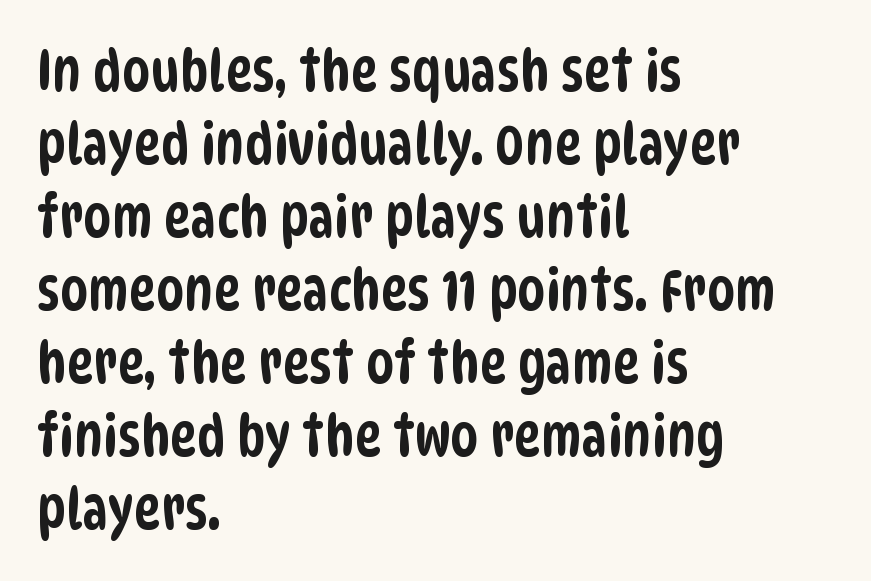
{"serif": "no", "width": "condensed", "stroke_contrast": "low", "x_height": "large", "monospaced": "no", "underline": "no", "align": "left", "line_spacing": "normal", "line_spacing_ratio": 1.28, "letter_spacing": "normal", "letter_spacing_em": 0.0, "glyph_px": 57}
